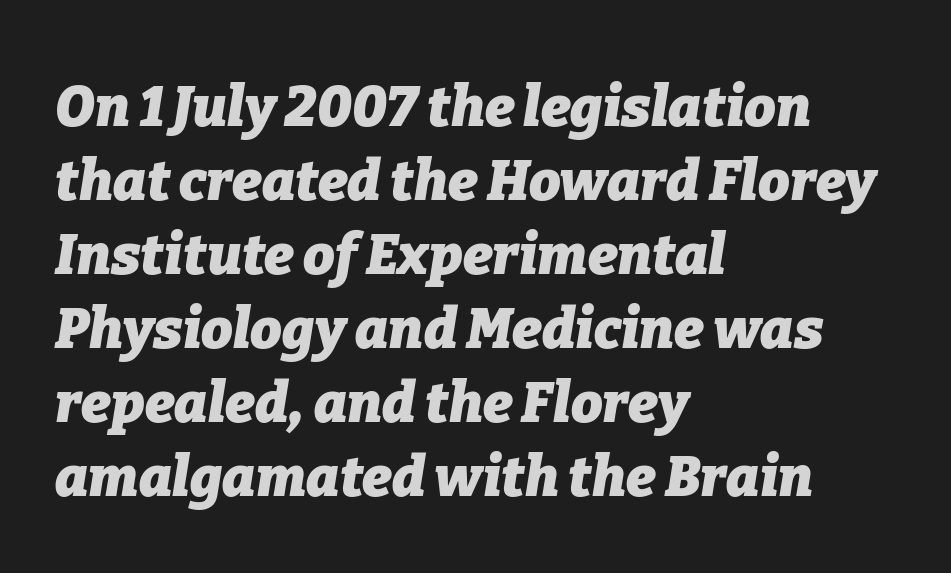
{"italic": "yes", "lean": "right", "slant_degrees": 9, "bold": "yes", "weight": "heavy", "width": "normal", "stroke_contrast": "low", "x_height": "medium", "monospaced": "no", "underline": "no", "align": "left", "line_spacing": "normal", "line_spacing_ratio": 1.32, "letter_spacing": "normal", "letter_spacing_em": 0.0, "glyph_px": 56}
